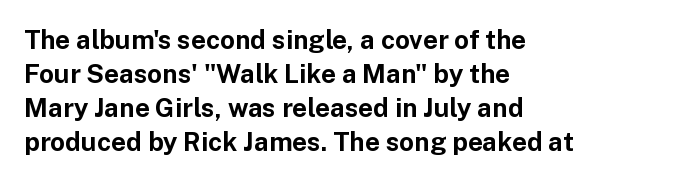
Typeset ragged right — the left edge is the straight one. Words float on clear page, feet unadorned. Vertically, the passage feels balanced, rows spaced as you'd expect. This sample uses plain, unmodified letter spacing. Summary of weight: heavy, a full bold. Characters remain perfectly vertical along every line.
